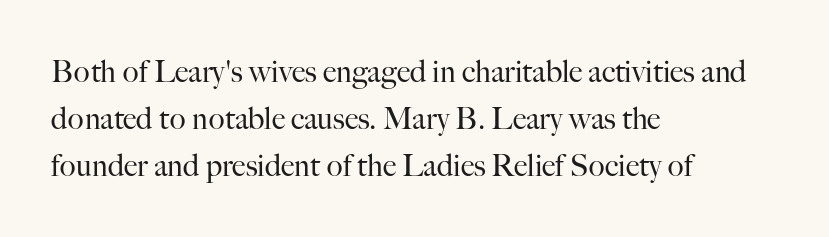
{"serif": "yes", "italic": "no", "bold": "no", "weight": "regular", "width": "normal", "stroke_contrast": "high", "x_height": "small", "monospaced": "no", "underline": "no", "align": "left", "line_spacing": "normal", "line_spacing_ratio": 1.57, "letter_spacing": "normal", "letter_spacing_em": 0.0, "glyph_px": 30}
